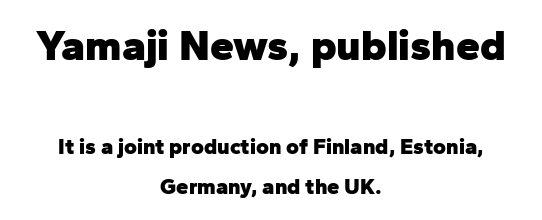
{"serif": "no", "italic": "no", "bold": "yes", "weight": "heavy", "width": "normal", "stroke_contrast": "low", "x_height": "medium", "monospaced": "no", "underline": "no", "align": "center", "line_spacing_ratio": 1.82, "letter_spacing": "normal", "letter_spacing_em": 0.0, "larger_block": "first", "size_ratio": 1.95, "glyph_px": 43}
